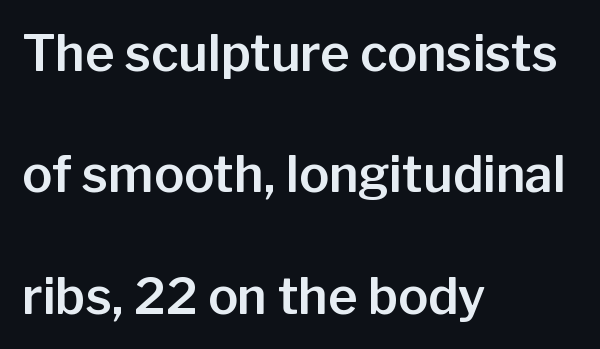
This sample has the flowing, uneven cadence of proportional lettering. The tracking reads as untouched default to a designer's eye. Unmarked baselines from the first word to the last. What's the leading like? Stretched, with rows far apart. Ordinary non-slanted type is in use.
